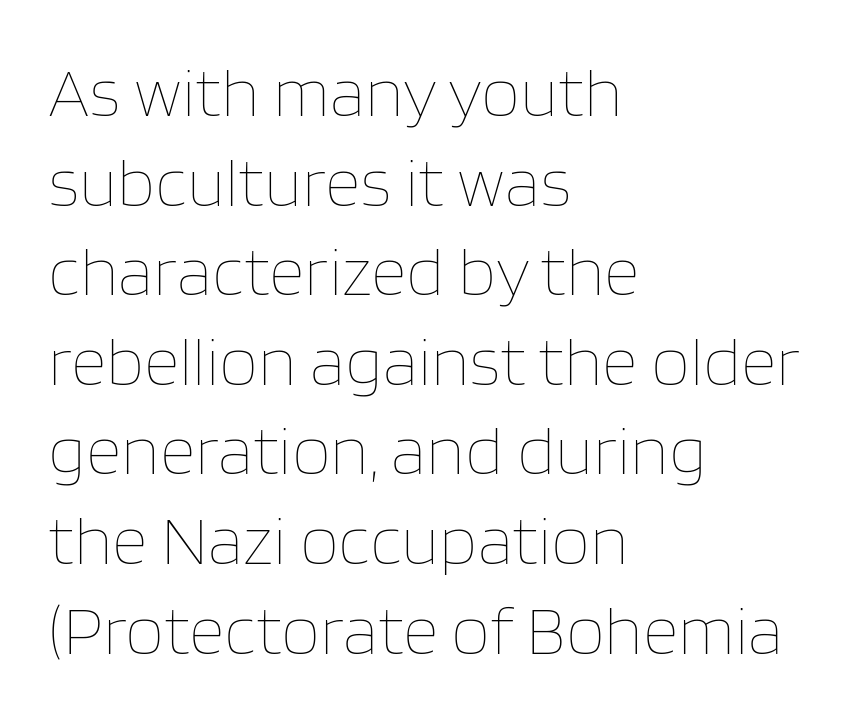
{"italic": "no", "bold": "no", "weight": "thin", "width": "normal", "stroke_contrast": "low", "x_height": "large", "monospaced": "no", "underline": "no", "align": "left", "line_spacing": "normal", "line_spacing_ratio": 1.28, "letter_spacing": "normal", "letter_spacing_em": 0.0, "glyph_px": 70}
